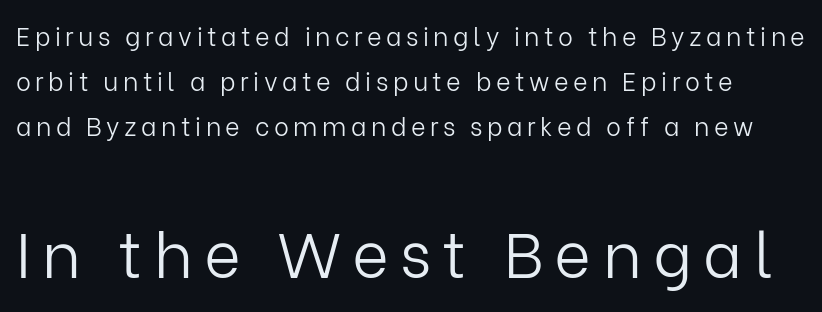
On a weight scale, this lands at 450 or below. Letterform terminals end flat and unadorned throughout the passage. Bare-footed words on every line. Note: smaller setting up top, larger setting below. Note the varied advance widths — an 'i' is clearly narrower than an 'm'. Ascenders rise straight up at ninety degrees.
